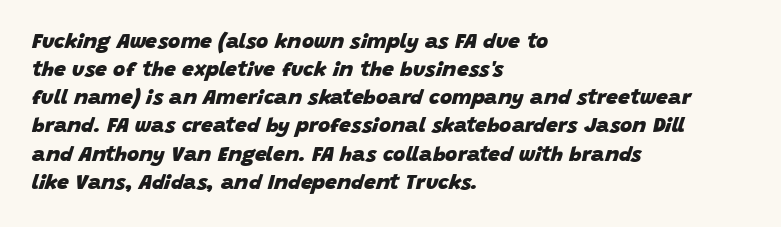
Looking at the ascenders, they clearly lean. Rule under the text: the space is simply empty. A classic flush-left, rag-right setting is used for this passage. The font is running at its bold setting. The rows are spaced the way most documents space them.
